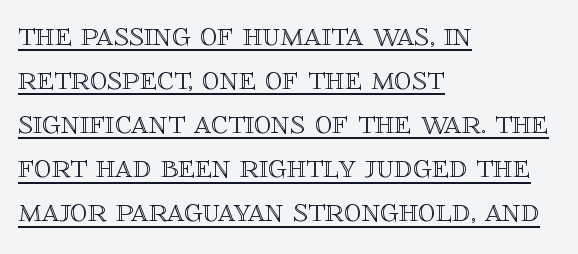
Q: Is the text italic (slanted)? A: No, it is upright.
Q: Is the text underlined? A: Yes.
Q: How is the paragraph aligned? A: Left-aligned.
Q: Is the spacing between letters normal or unusually wide? A: Normal.
Q: Is the spacing between lines tight, normal or loose? A: Normal.
Q: Width (condensed, normal, or wide)? A: Normal.
Q: x-height? A: Large.
Q: Monospaced? A: No.
